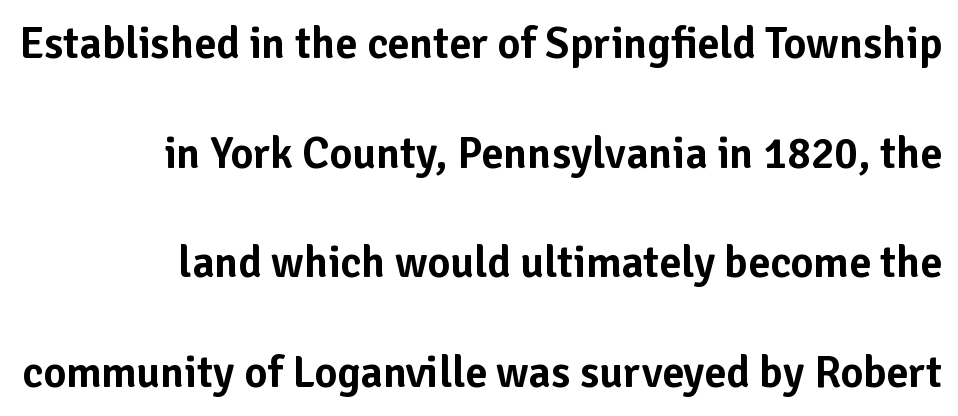
The image shows 44 px sans-serif type, upright; set right-aligned, loose line spacing (2.49x), normal letter spacing, not underlined; low stroke contrast and a medium x-height.
